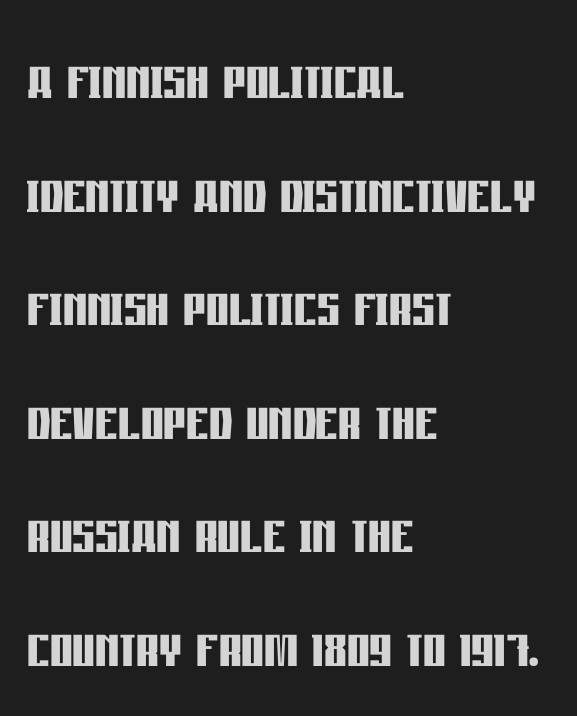
Q: Is the text bold? A: Yes.
Q: Is the text italic (slanted)? A: No, it is upright.
Q: Is the typeface a serif or a sans-serif typeface? A: Sans-serif.
Q: Is the text underlined? A: No.
Q: How is the paragraph aligned? A: Left-aligned.
Q: Is the spacing between letters normal or unusually wide? A: Normal.
Q: Is the spacing between lines tight, normal or loose? A: Normal.
Q: Width (condensed, normal, or wide)? A: Condensed.
Q: Stroke contrast? A: Low.
Q: x-height? A: Large.
Q: Monospaced? A: No.
